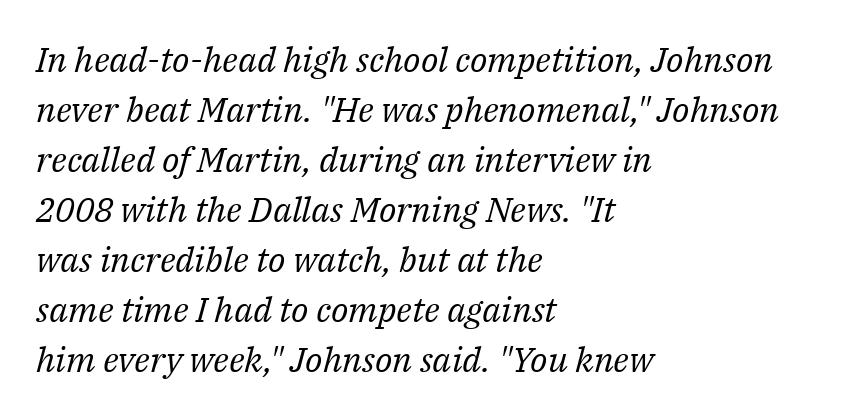
Q: Is the text bold? A: No.
Q: Is the text italic (slanted)? A: Yes, it leans right by about 14 degrees.
Q: Is the typeface a serif or a sans-serif typeface? A: Serif.
Q: Is the text underlined? A: No.
Q: How is the paragraph aligned? A: Left-aligned.
Q: Is the spacing between letters normal or unusually wide? A: Normal.
Q: Is the spacing between lines tight, normal or loose? A: Normal.
Q: Width (condensed, normal, or wide)? A: Normal.
Q: Stroke contrast? A: Medium.
Q: x-height? A: Medium.
Q: Monospaced? A: No.
